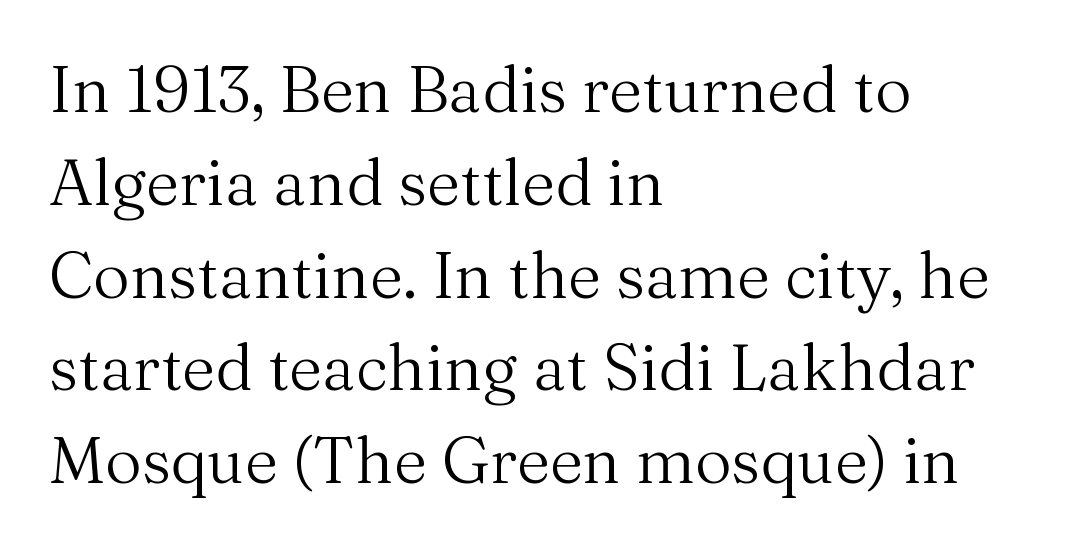
Q: Is the text bold? A: No.
Q: Is the text italic (slanted)? A: No, it is upright.
Q: Is the typeface a serif or a sans-serif typeface? A: Serif.
Q: Is the text underlined? A: No.
Q: How is the paragraph aligned? A: Left-aligned.
Q: Is the spacing between letters normal or unusually wide? A: Normal.
Q: Is the spacing between lines tight, normal or loose? A: Normal.
Q: Width (condensed, normal, or wide)? A: Normal.
Q: Stroke contrast? A: Medium.
Q: x-height? A: Medium.
Q: Monospaced? A: No.
